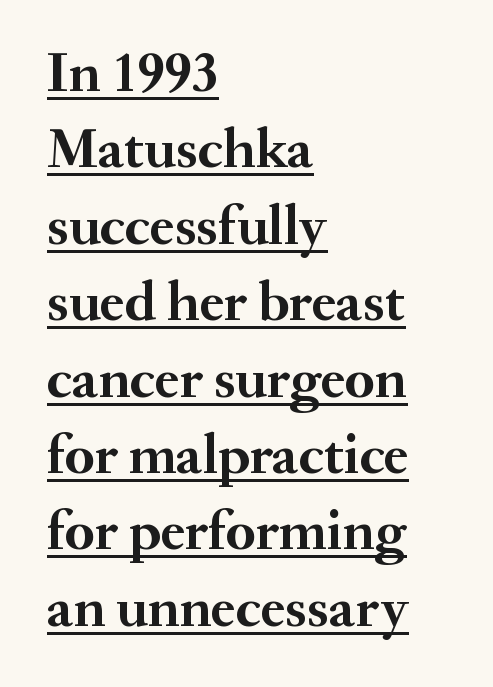
The image shows 57 px semibold serif type, upright; set left-aligned, normal line spacing (1.34x), normal letter spacing, underlined; medium stroke contrast and a small x-height.
